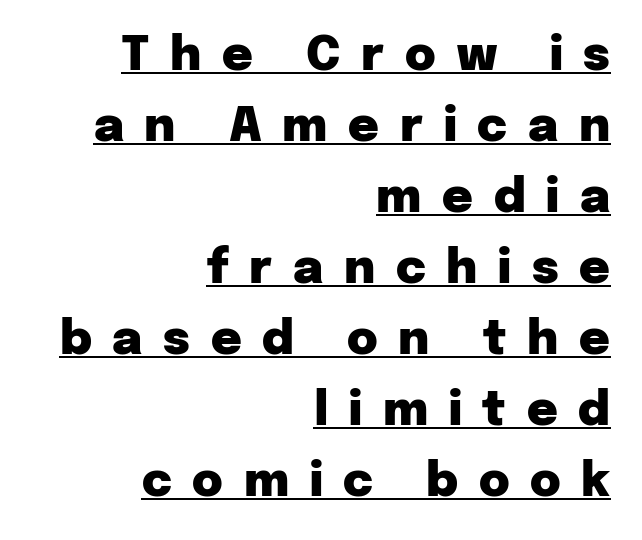
Q: Is the text bold? A: Yes.
Q: Is the text italic (slanted)? A: No, it is upright.
Q: Is the typeface a serif or a sans-serif typeface? A: Sans-serif.
Q: Is the text underlined? A: Yes.
Q: How is the paragraph aligned? A: Right-aligned.
Q: Is the spacing between letters normal or unusually wide? A: Unusually wide.
Q: Is the spacing between lines tight, normal or loose? A: Normal.
Q: Width (condensed, normal, or wide)? A: Normal.
Q: Stroke contrast? A: Low.
Q: x-height? A: Medium.
Q: Monospaced? A: No.
